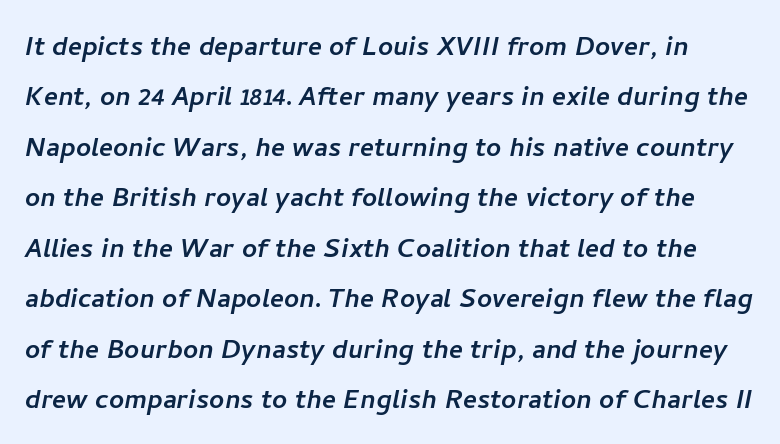
Nothing sits at the stroke ends, so this counts as sans-serif. Decoration check: the copy has no underline. The rendering keeps characters at their native spacing. The rendering uses natural spacing where letterforms have individual widths.
